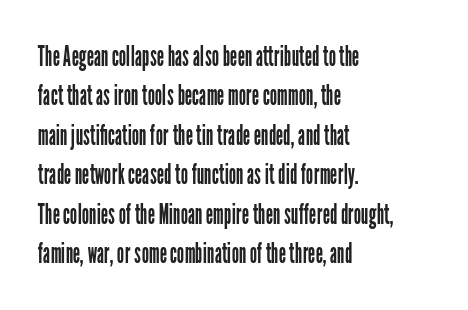
The image shows 29 px regular-weight, condensed sans-serif type, upright; set left-aligned, normal line spacing (1.36x), normal letter spacing, not underlined; low stroke contrast and a medium x-height.
